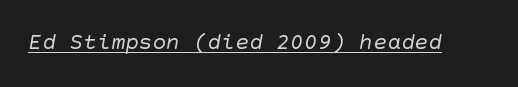
{"bold": "no", "underline": "yes", "letter_spacing": "normal", "letter_spacing_em": 0.0, "glyph_px": 23}
